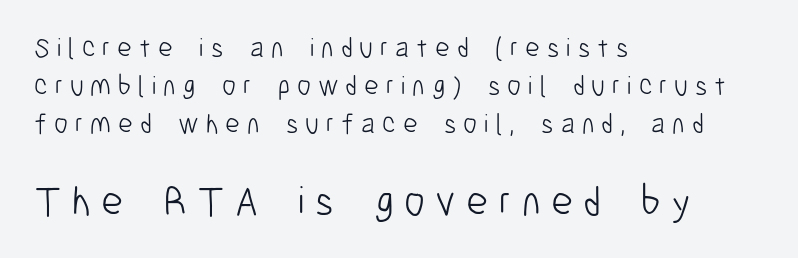
Q: Is the text bold? A: No.
Q: Is the text italic (slanted)? A: No, it is upright.
Q: Is the typeface a serif or a sans-serif typeface? A: Sans-serif.
Q: Is the text underlined? A: No.
Q: How is the paragraph aligned? A: Left-aligned.
Q: Is the spacing between letters normal or unusually wide? A: Unusually wide.
Q: Is the spacing between lines tight, normal or loose? A: Normal.
Q: Which block of text is set in a larger size, the first (top) or the second (bottom)? A: The second (bottom) one.
Q: Width (condensed, normal, or wide)? A: Condensed.
Q: Stroke contrast? A: Low.
Q: x-height? A: Medium.
Q: Monospaced? A: No.
